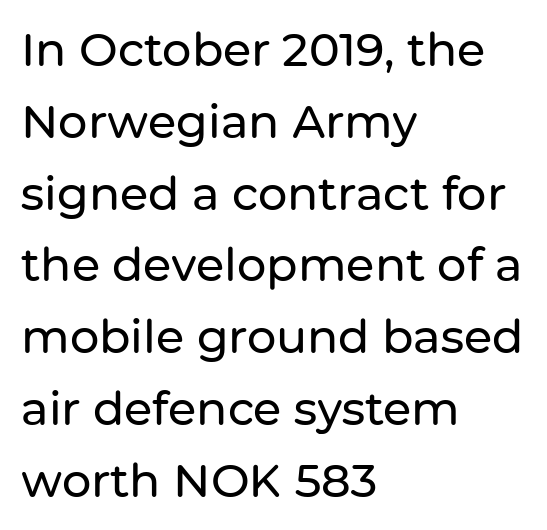
The image shows 46 px sans-serif type, upright; set left-aligned, normal line spacing (1.56x), normal letter spacing, not underlined; low stroke contrast and a medium x-height.
